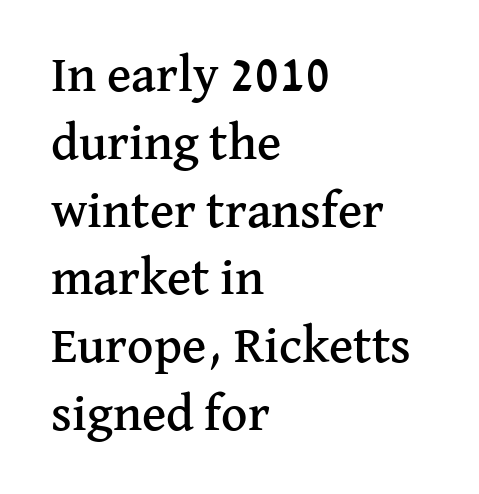
Q: Is the text italic (slanted)? A: No, it is upright.
Q: Is the typeface a serif or a sans-serif typeface? A: Serif.
Q: Is the text underlined? A: No.
Q: How is the paragraph aligned? A: Left-aligned.
Q: Is the spacing between letters normal or unusually wide? A: Normal.
Q: Is the spacing between lines tight, normal or loose? A: Normal.
Q: Width (condensed, normal, or wide)? A: Normal.
Q: Stroke contrast? A: Medium.
Q: x-height? A: Medium.
Q: Monospaced? A: No.
